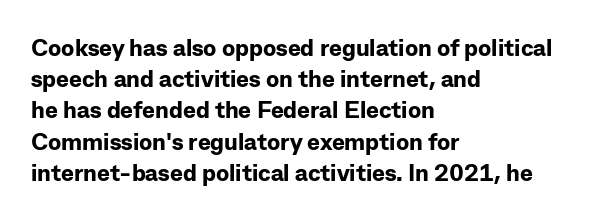
Q: Is the text bold? A: Yes.
Q: Is the text italic (slanted)? A: No, it is upright.
Q: Is the text underlined? A: No.
Q: How is the paragraph aligned? A: Left-aligned.
Q: Is the spacing between letters normal or unusually wide? A: Normal.
Q: Is the spacing between lines tight, normal or loose? A: Normal.
